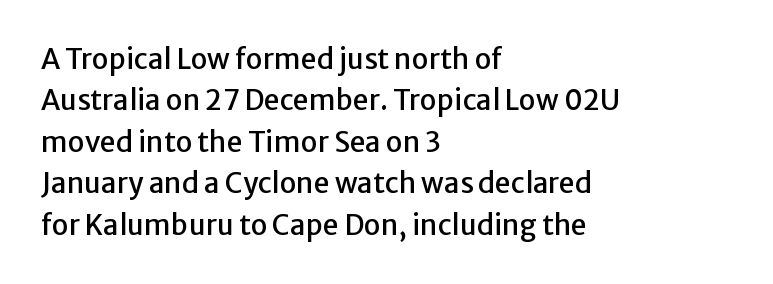
Left-aligned paragraph, ragged on the right. Notice how the stems are strictly vertical — no italics here. Varying glyph widths throughout — classic text-font behaviour. This block has exactly the height ordinary leading produces. Stroke terminals: plain, sans-serif. Glyph-to-glyph distance matches everyday printed text.
